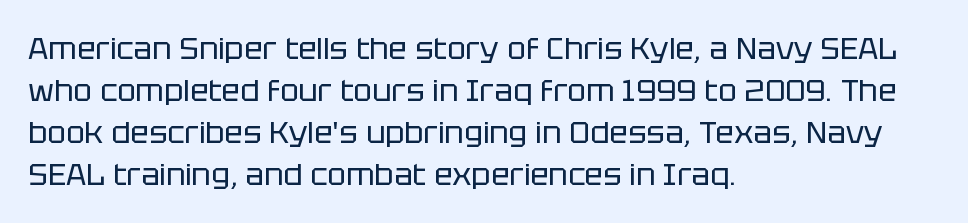
The type family on display is of the sans-serif kind. Stroke mass is kept to a normal reading level or below. Between one letter and the next there's only the usual sliver of space. Posture: vertical. The rendering uses a moderate line-height, typical for paragraphs. Descenders hang freely into open space.
